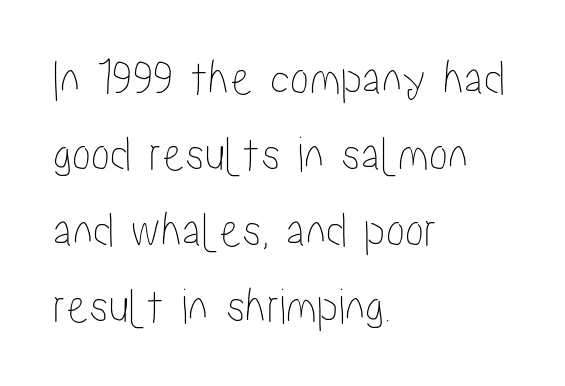
No extra tracking has been applied to these lines. The axis of the letterforms is exactly vertical. Compared with typical paragraphs, the rows here are spaced about the same. This sample has the flowing, uneven cadence of proportional lettering. The lines are quadded left. Decoration check: the copy has no underline.
